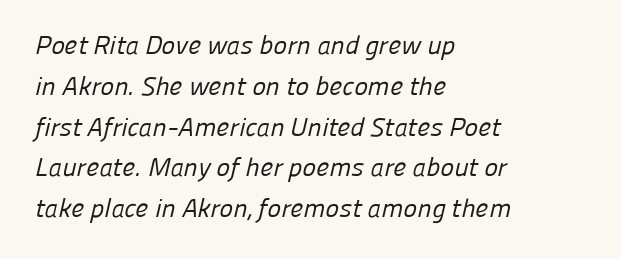
{"bold": "no", "underline": "no", "align": "left", "line_spacing": "normal", "line_spacing_ratio": 1.57, "letter_spacing": "normal", "letter_spacing_em": 0.0, "glyph_px": 26}
